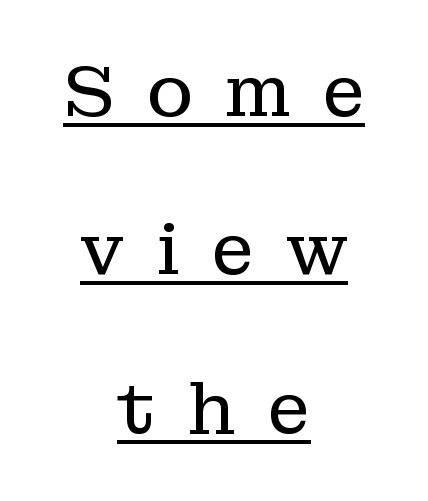
The image shows 71 px regular-weight serif type, upright; set centered, loose line spacing (2.23x), unusually wide letter spacing (+0.44 em), underlined; low stroke contrast and a medium x-height.
